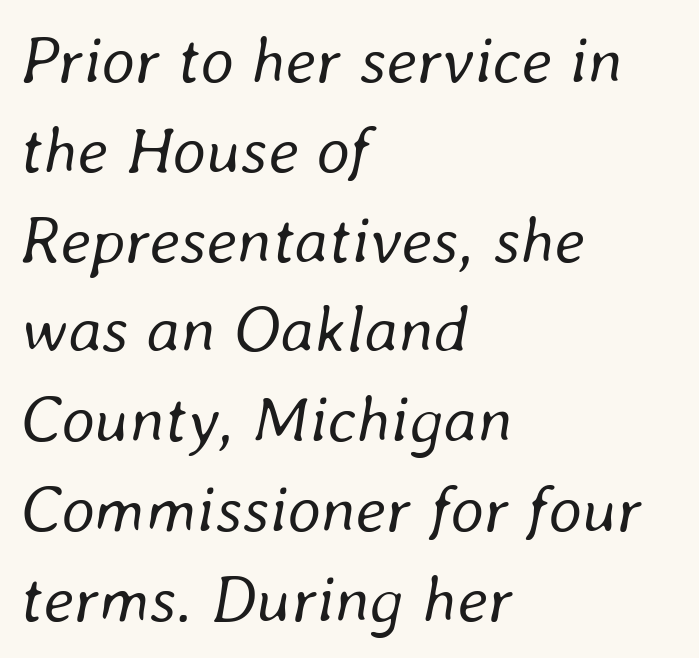
Q: Is the text bold? A: No.
Q: Is the text italic (slanted)? A: Yes, it leans right by about 8 degrees.
Q: Is the text underlined? A: No.
Q: How is the paragraph aligned? A: Left-aligned.
Q: Is the spacing between letters normal or unusually wide? A: Normal.
Q: Is the spacing between lines tight, normal or loose? A: Normal.
Q: Width (condensed, normal, or wide)? A: Normal.
Q: Stroke contrast? A: Low.
Q: x-height? A: Medium.
Q: Monospaced? A: No.
